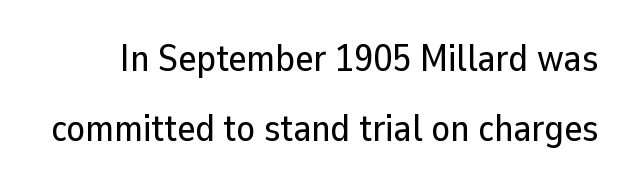
The gaps between neighbouring characters are ordinary and unremarkable. Is this a fixed-width face? No — the glyphs have proportional, varying widths. A typesetter would mark this as roman, not italic. Does the type have serifs? No, each stem ends abruptly.
